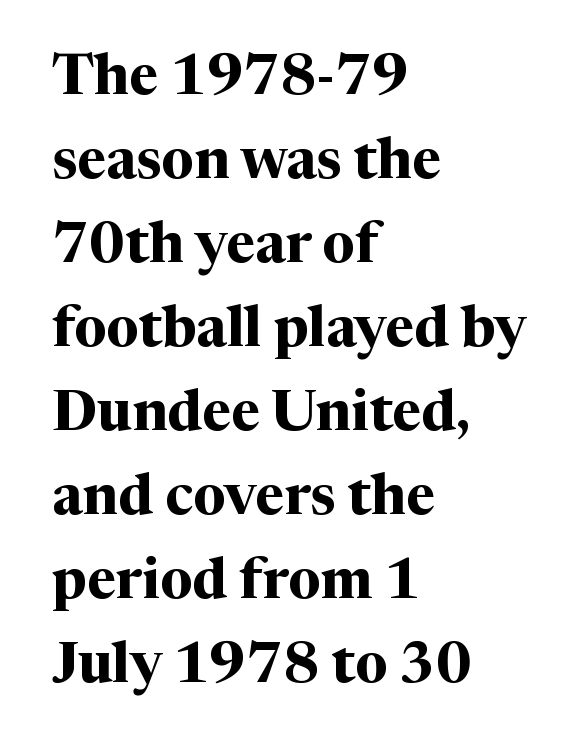
Q: Is the text bold? A: Yes.
Q: Is the text italic (slanted)? A: No, it is upright.
Q: Is the typeface a serif or a sans-serif typeface? A: Serif.
Q: Is the text underlined? A: No.
Q: How is the paragraph aligned? A: Left-aligned.
Q: Is the spacing between letters normal or unusually wide? A: Normal.
Q: Is the spacing between lines tight, normal or loose? A: Normal.
Q: Width (condensed, normal, or wide)? A: Normal.
Q: Stroke contrast? A: Medium.
Q: x-height? A: Medium.
Q: Monospaced? A: No.
